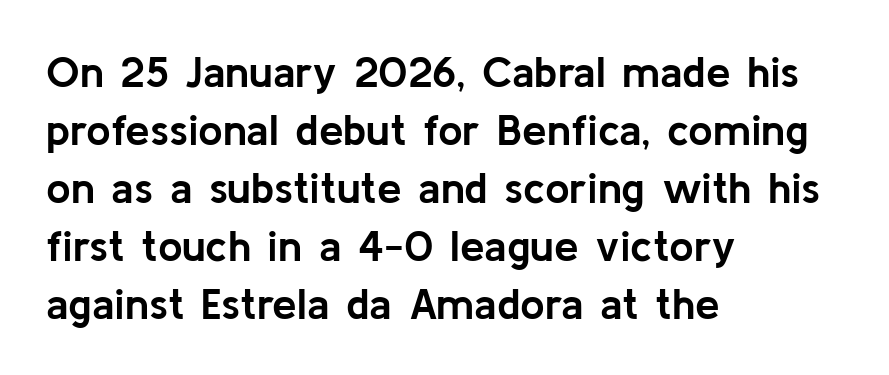
Q: Is the text bold? A: Yes.
Q: Is the text italic (slanted)? A: No, it is upright.
Q: Is the typeface a serif or a sans-serif typeface? A: Sans-serif.
Q: Is the text underlined? A: No.
Q: How is the paragraph aligned? A: Left-aligned.
Q: Is the spacing between letters normal or unusually wide? A: Normal.
Q: Is the spacing between lines tight, normal or loose? A: Normal.
Q: Width (condensed, normal, or wide)? A: Normal.
Q: Stroke contrast? A: Low.
Q: x-height? A: Medium.
Q: Monospaced? A: No.
